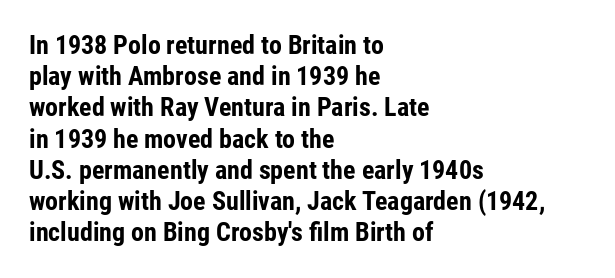
{"italic": "no", "bold": "yes", "underline": "no", "align": "left", "line_spacing_ratio": 1.2, "letter_spacing": "normal", "letter_spacing_em": 0.0, "glyph_px": 26}
